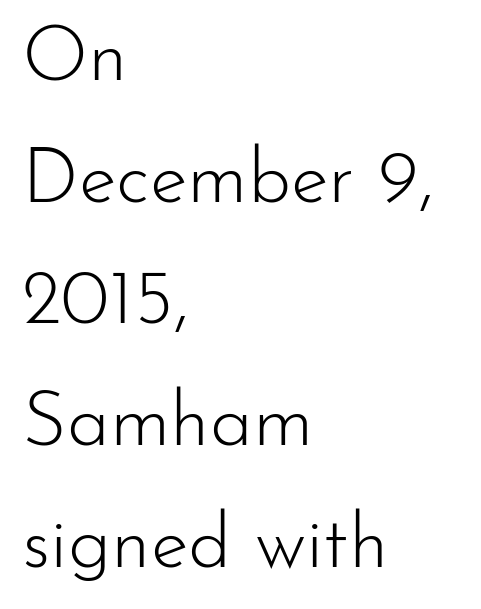
Q: Is the text bold? A: No.
Q: Is the text italic (slanted)? A: No, it is upright.
Q: Is the typeface a serif or a sans-serif typeface? A: Sans-serif.
Q: Is the text underlined? A: No.
Q: How is the paragraph aligned? A: Left-aligned.
Q: Is the spacing between letters normal or unusually wide? A: Normal.
Q: Is the spacing between lines tight, normal or loose? A: Normal.
Q: Width (condensed, normal, or wide)? A: Normal.
Q: Stroke contrast? A: Low.
Q: x-height? A: Small.
Q: Monospaced? A: No.
